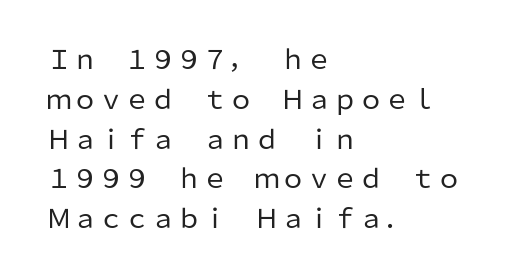
The image shows 26 px text type, upright; set left-aligned, normal line spacing (1.53x), normal letter spacing, not underlined.
